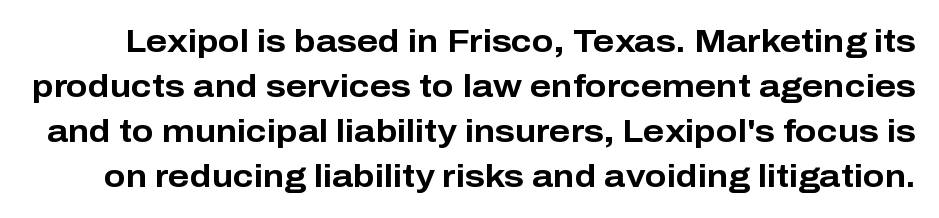
The image shows 32 px bold sans-serif type, upright; set normal line spacing (1.41x), normal letter spacing, not underlined; low stroke contrast and a medium x-height.
